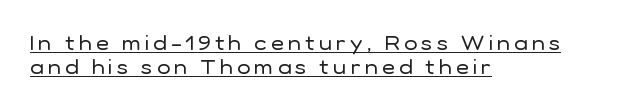
Q: Is the text bold? A: No.
Q: Is the text italic (slanted)? A: No, it is upright.
Q: Is the text underlined? A: Yes.
Q: How is the paragraph aligned? A: Left-aligned.
Q: Is the spacing between letters normal or unusually wide? A: Unusually wide.
